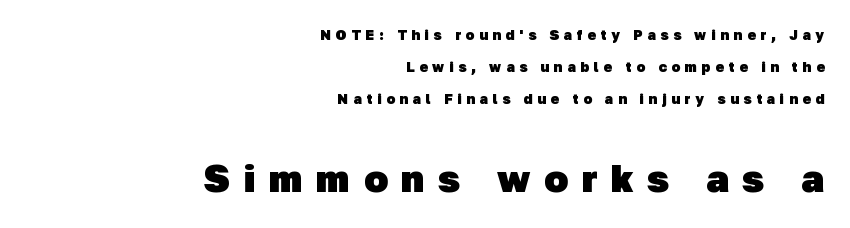
The image shows 39 px heavy sans-serif type; set right-aligned, loose line spacing (2.29x), unusually wide letter spacing (+0.35 em), not underlined; the second (bottom) block is 2.79x larger; low stroke contrast and a medium x-height.
